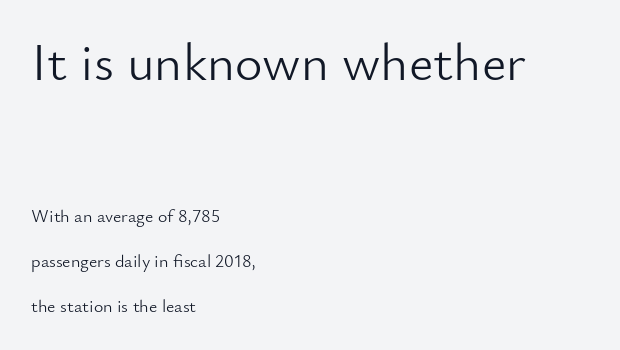
{"serif": "no", "italic": "no", "bold": "no", "weight": "light", "width": "normal", "stroke_contrast": "low", "x_height": "small", "monospaced": "no", "underline": "no", "align": "left", "line_spacing": "loose", "line_spacing_ratio": 2.49, "letter_spacing": "normal", "letter_spacing_em": 0.0, "larger_block": "first", "size_ratio": 2.94, "glyph_px": 53}
